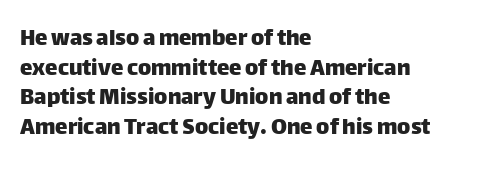
The image shows 25 px text type, upright; set left-aligned, line spacing 1.19x, normal letter spacing, not underlined.
